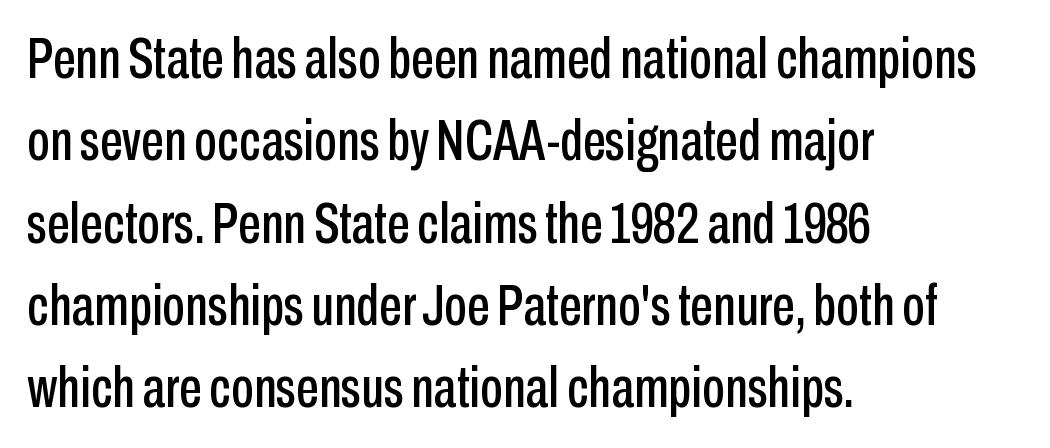
The image shows 58 px condensed sans-serif type, upright; set left-aligned, normal line spacing (1.42x), normal letter spacing, not underlined; low stroke contrast and a medium x-height.
